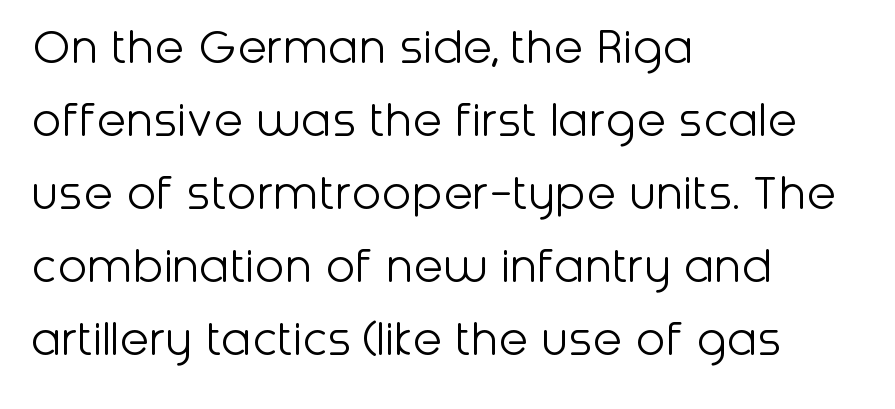
The image shows 54 px light sans-serif type, upright; set left-aligned, normal line spacing (1.35x), normal letter spacing, not underlined; low stroke contrast and a medium x-height.
